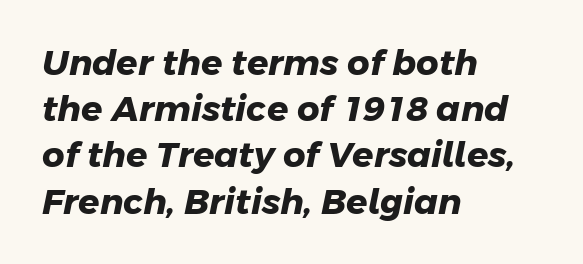
The image shows 35 px heavy sans-serif type; set left-aligned, normal line spacing (1.32x), normal letter spacing, not underlined; low stroke contrast and a medium x-height.
